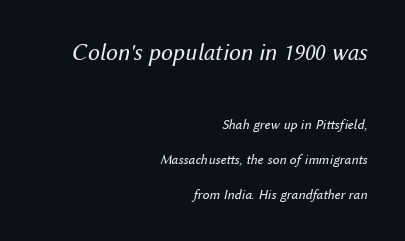
This sample is right-justified, so line beginnings fall wherever the words allow. The typeface has the unassuming heft of standard copy or less. The horizontal fit of the characters is conventional and even. Whoever set this made the first block the dominant, larger element. Glance below the letters and you will spot only blank space. Rendered with sloped, italic letterforms.
